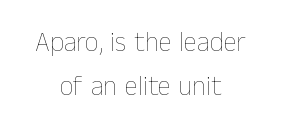
The image shows 27 px text type, upright; set centered, normal line spacing (1.64x), normal letter spacing, not underlined.
